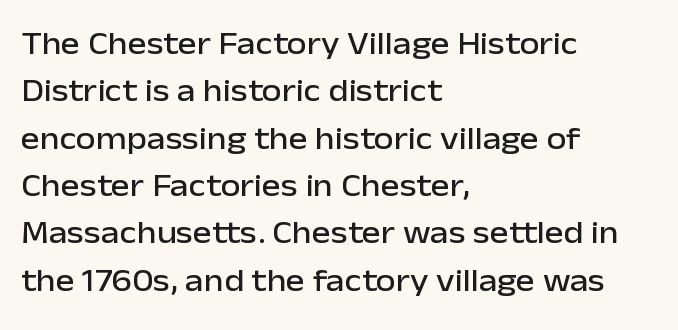
{"serif": "no", "italic": "no", "width": "normal", "stroke_contrast": "low", "x_height": "medium", "monospaced": "no", "underline": "no", "align": "left", "line_spacing": "normal", "line_spacing_ratio": 1.48, "letter_spacing": "normal", "letter_spacing_em": 0.0, "glyph_px": 32}
